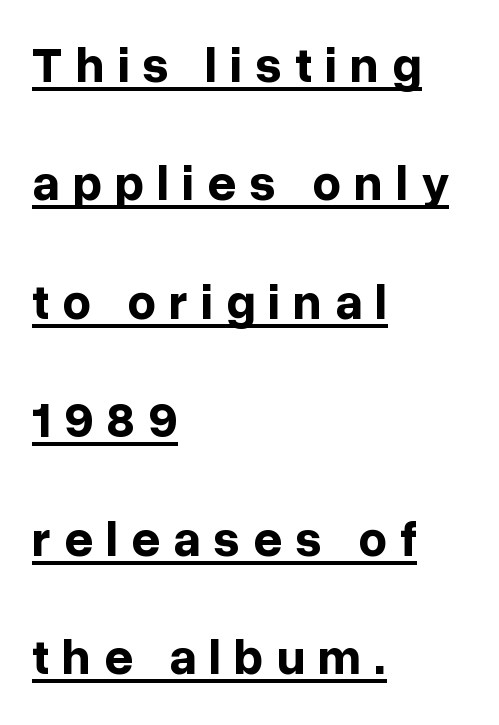
Q: Is the text bold? A: Yes.
Q: Is the text italic (slanted)? A: No, it is upright.
Q: Is the typeface a serif or a sans-serif typeface? A: Sans-serif.
Q: Is the text underlined? A: Yes.
Q: How is the paragraph aligned? A: Left-aligned.
Q: Is the spacing between letters normal or unusually wide? A: Unusually wide.
Q: Is the spacing between lines tight, normal or loose? A: Loose.
Q: Width (condensed, normal, or wide)? A: Normal.
Q: Stroke contrast? A: Low.
Q: x-height? A: Medium.
Q: Monospaced? A: No.
